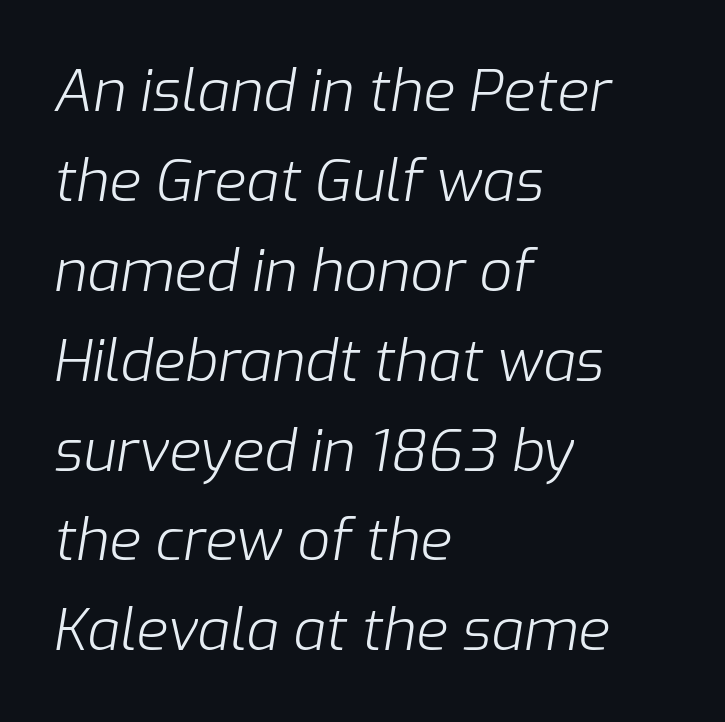
The image shows 58 px light type, italic (leaning right); set left-aligned, normal line spacing (1.55x), normal letter spacing, not underlined; low stroke contrast and a medium x-height.
